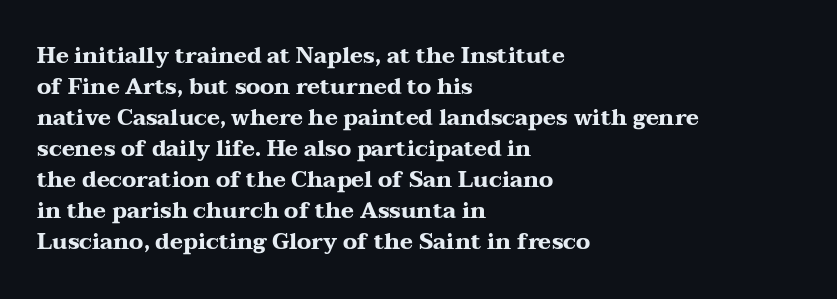
{"italic": "no", "bold": "yes", "underline": "no", "align": "left", "line_spacing": "normal", "line_spacing_ratio": 1.41, "letter_spacing": "normal", "letter_spacing_em": 0.0, "glyph_px": 22}
